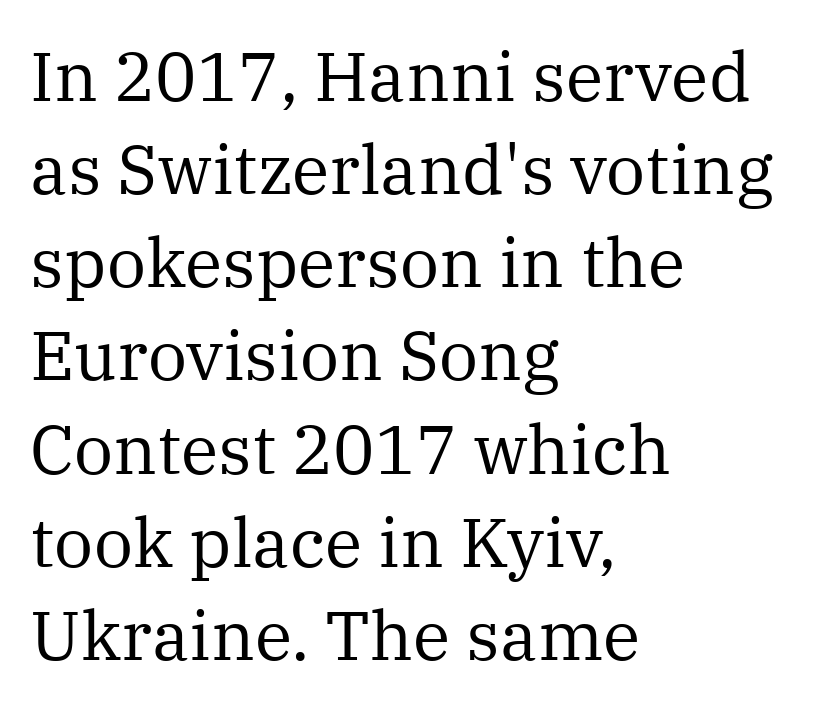
{"serif": "yes", "italic": "no", "bold": "no", "weight": "regular", "width": "normal", "stroke_contrast": "medium", "x_height": "medium", "monospaced": "no", "underline": "no", "align": "left", "line_spacing": "normal", "line_spacing_ratio": 1.35, "letter_spacing": "normal", "letter_spacing_em": 0.0, "glyph_px": 69}
